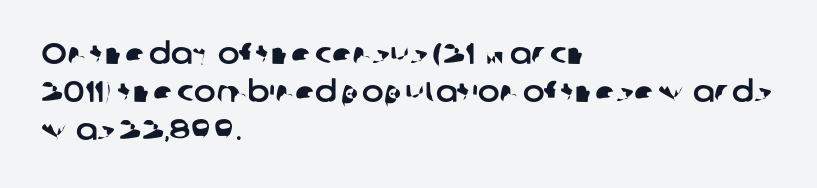
Is this a sans? Yes — the strokes have no serifs. Caption: multi-line text, flush left, ragged right. The rendering uses natural spacing where letterforms have individual widths. Characters follow at the spacing the type designer built in. The zone under the glyphs is completely vacant. Normally led — the rows are evenly, conventionally spaced.
